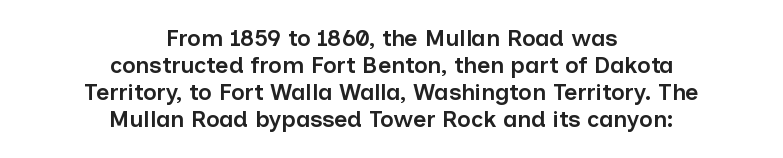
Bold? Not quite — semibold, heavier than regular but stopping short. Observe the ordinary spacing: letters are neighbours, not strangers. Teacher's note: observe the equal gaps on both sides — that is centered alignment. Posture: upright roman.
